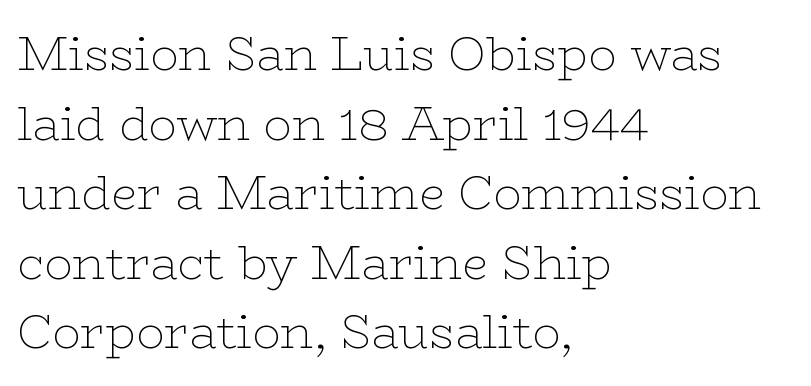
The image shows 47 px thin, wide serif type, upright; set left-aligned, normal line spacing (1.48x), normal letter spacing, not underlined; low stroke contrast and a medium x-height.
